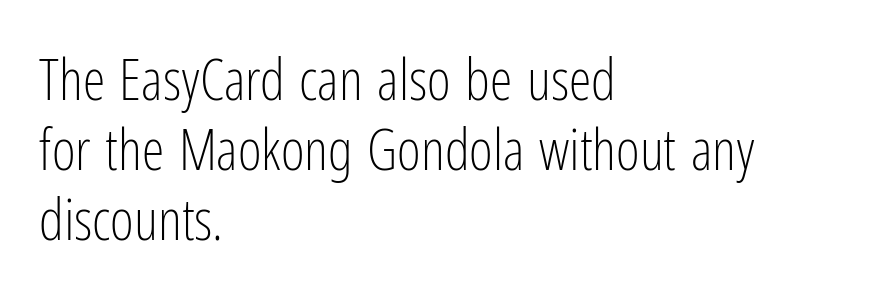
Q: Is the text bold? A: No.
Q: Is the text italic (slanted)? A: No, it is upright.
Q: Is the typeface a serif or a sans-serif typeface? A: Sans-serif.
Q: Is the text underlined? A: No.
Q: How is the paragraph aligned? A: Left-aligned.
Q: Is the spacing between letters normal or unusually wide? A: Normal.
Q: Width (condensed, normal, or wide)? A: Condensed.
Q: Stroke contrast? A: Low.
Q: x-height? A: Medium.
Q: Monospaced? A: No.
